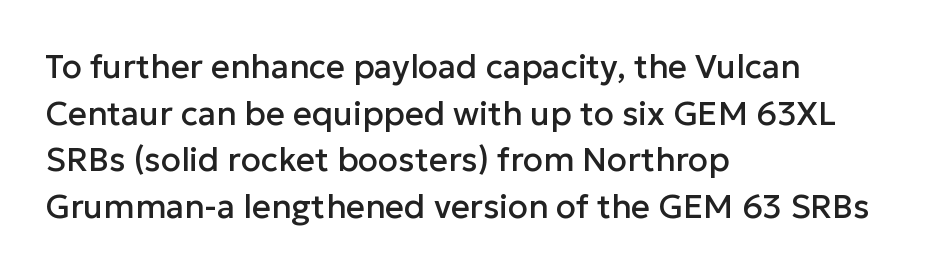
The zone under the glyphs is completely vacant. You could not count columns in this text — the font is proportionally spaced. Compared with typical paragraphs, the rows here are spaced about the same. This is roman type, the default non-slanted kind.
